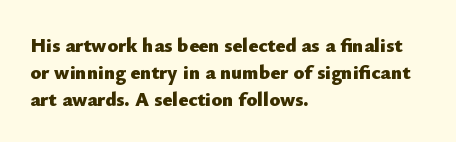
The font's upright variant was chosen for this text. Notice how the passage keeps a crisp vertical edge on the left only. Honestly, the row spacing looks completely unremarkable. Bare-footed words on every line.
